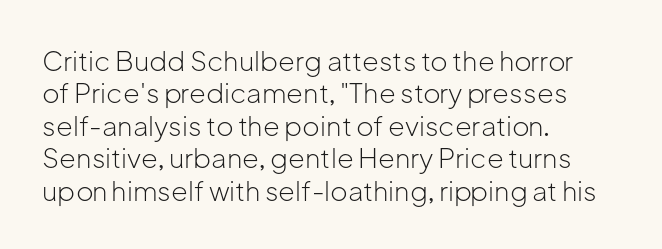
{"italic": "no", "bold": "no", "underline": "no", "align": "left", "line_spacing_ratio": 1.2, "letter_spacing": "normal", "letter_spacing_em": 0.0, "glyph_px": 27}
